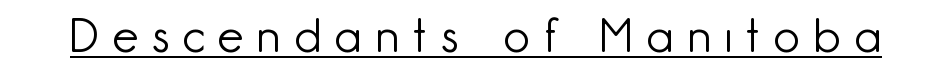
{"serif": "no", "italic": "no", "bold": "no", "weight": "light", "width": "normal", "stroke_contrast": "low", "x_height": "small", "monospaced": "no", "underline": "yes", "letter_spacing": "wide", "letter_spacing_em": 0.3, "glyph_px": 46}
